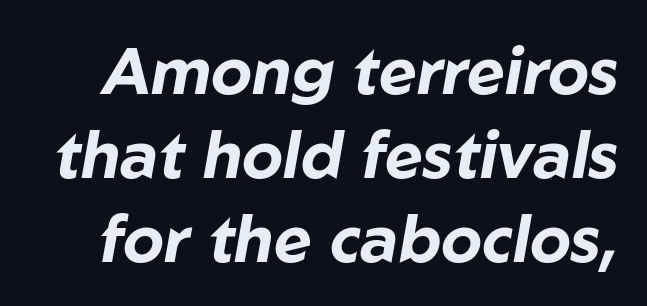
The image shows 65 px bold type, italic (leaning right); set normal line spacing (1.29x), normal letter spacing, not underlined; low stroke contrast and a medium x-height.
